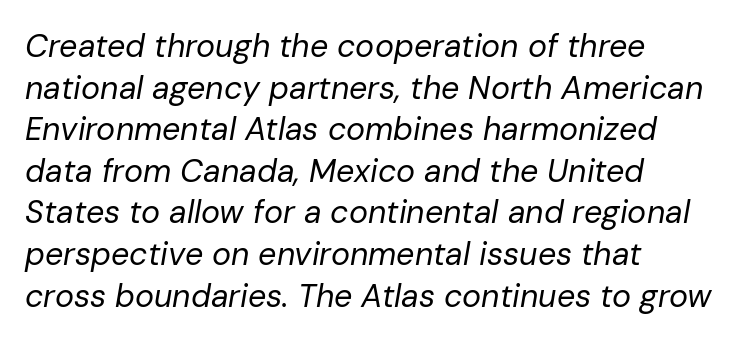
{"italic": "yes", "lean": "right", "slant_degrees": 10, "bold": "no", "weight": "regular", "width": "normal", "stroke_contrast": "low", "x_height": "medium", "monospaced": "no", "underline": "no", "align": "left", "line_spacing": "normal", "line_spacing_ratio": 1.3, "letter_spacing": "normal", "letter_spacing_em": 0.0, "glyph_px": 32}
